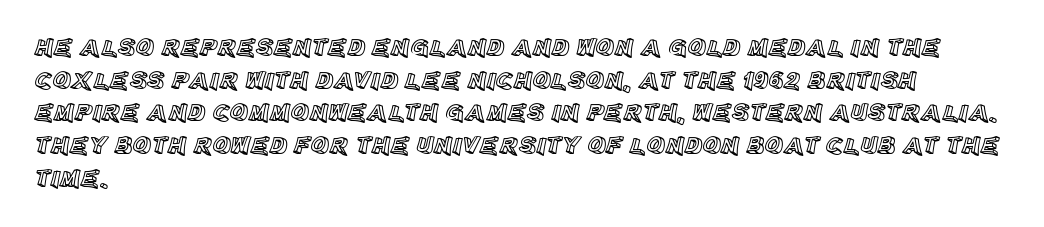
Q: Is the text italic (slanted)? A: Yes.
Q: Is the text underlined? A: No.
Q: How is the paragraph aligned? A: Left-aligned.
Q: Is the spacing between letters normal or unusually wide? A: Normal.
Q: Is the spacing between lines tight, normal or loose? A: Normal.
